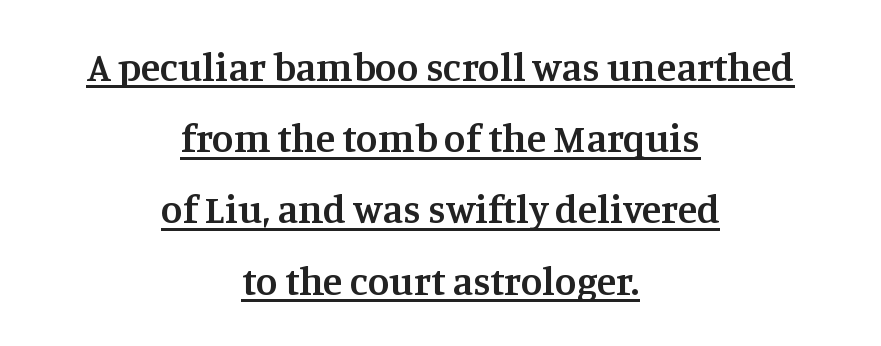
Q: Is the text bold? A: Semi-bold.
Q: Is the text italic (slanted)? A: No, it is upright.
Q: Is the typeface a serif or a sans-serif typeface? A: Serif.
Q: Is the text underlined? A: Yes.
Q: How is the paragraph aligned? A: Centered.
Q: Is the spacing between letters normal or unusually wide? A: Normal.
Q: Width (condensed, normal, or wide)? A: Normal.
Q: Stroke contrast? A: Medium.
Q: x-height? A: Large.
Q: Monospaced? A: No.
